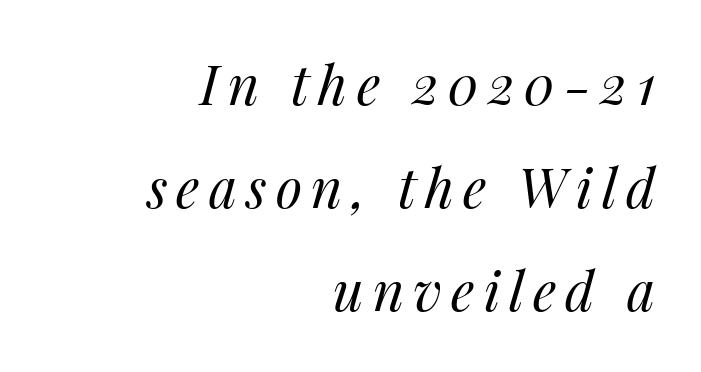
The image shows 54 px regular-weight type, italic (leaning right); set right-aligned, loose line spacing (1.91x), not underlined; medium stroke contrast and a medium x-height.
